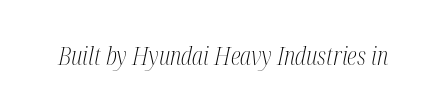
The image shows 25 px text type, italic (leaning right); set normal letter spacing, not underlined.
